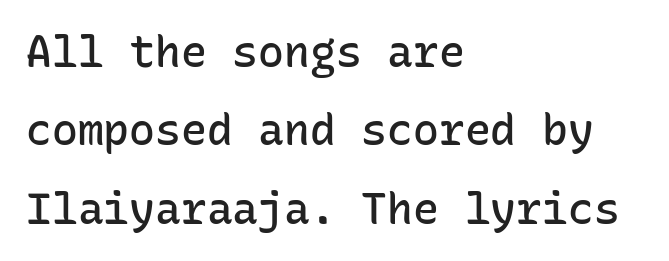
The image shows 43 px semibold sans-serif type, upright, monospaced; set left-aligned, line spacing 1.82x, normal letter spacing, not underlined; low stroke contrast and a medium x-height.
